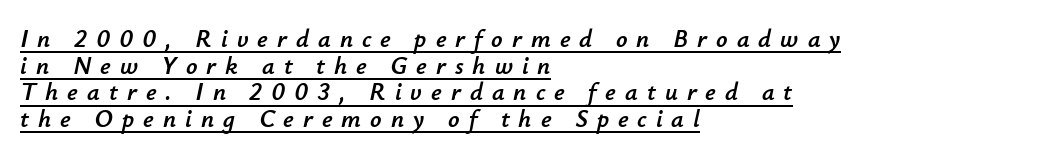
{"italic": "yes", "lean": "right", "slant_degrees": 12, "underline": "yes", "align": "left", "line_spacing": "tight", "line_spacing_ratio": 1.07, "letter_spacing": "wide", "letter_spacing_em": 0.36, "glyph_px": 25}
